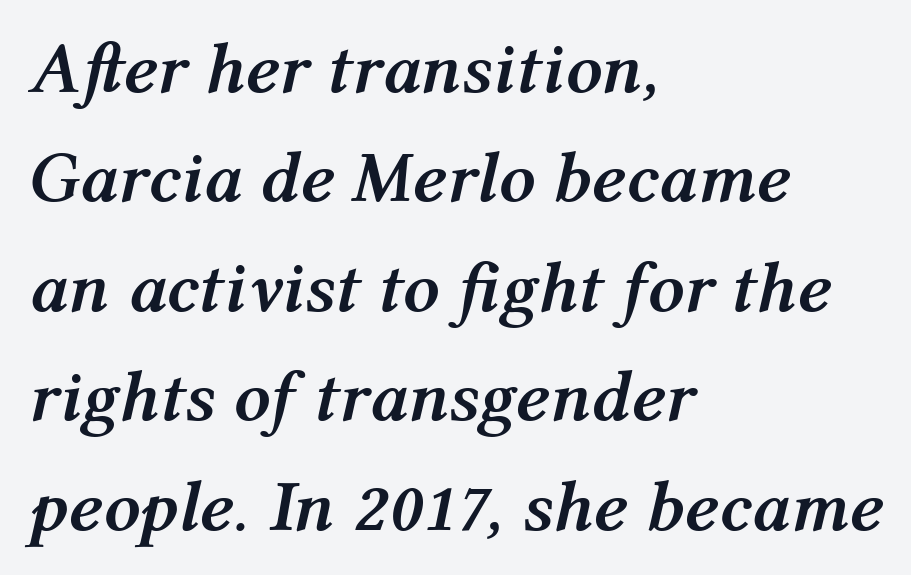
The image shows 72 px semibold type, italic (leaning right); set left-aligned, normal line spacing (1.52x), normal letter spacing, not underlined; medium stroke contrast and a medium x-height.
